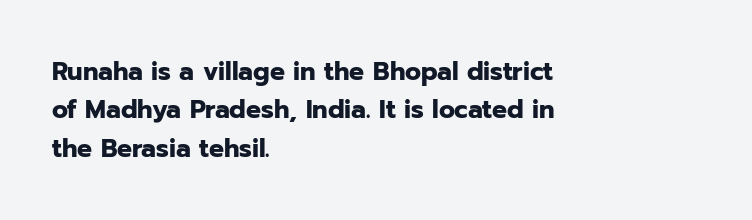
{"italic": "no", "bold": "yes", "underline": "no", "align": "left", "line_spacing": "normal", "line_spacing_ratio": 1.54, "letter_spacing": "normal", "letter_spacing_em": 0.0, "glyph_px": 25}
